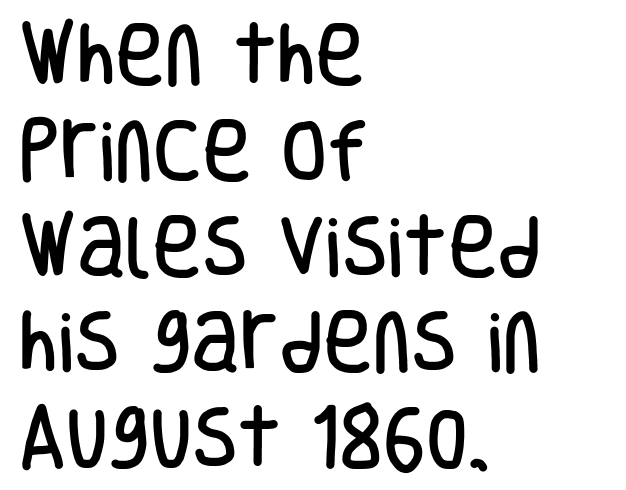
Q: Is the text italic (slanted)? A: No, it is upright.
Q: Is the typeface a serif or a sans-serif typeface? A: Sans-serif.
Q: Is the text underlined? A: No.
Q: How is the paragraph aligned? A: Left-aligned.
Q: Is the spacing between letters normal or unusually wide? A: Normal.
Q: Is the spacing between lines tight, normal or loose? A: Normal.
Q: Width (condensed, normal, or wide)? A: Condensed.
Q: Stroke contrast? A: Low.
Q: x-height? A: Large.
Q: Monospaced? A: No.
